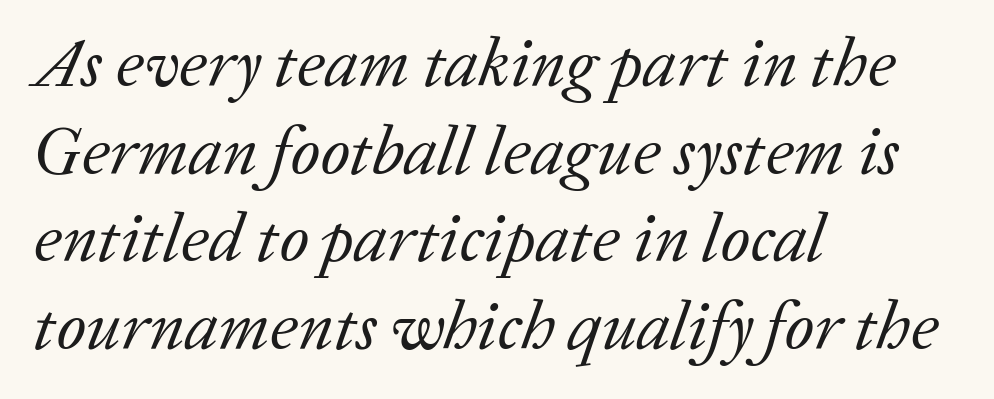
Leftover space on each line is placed entirely after the last word. The type is set solid horizontally, with unmodified tracking. Characters are canted at an angle relative to the baseline's perpendicular. The letterforms sit at book weight or below.
